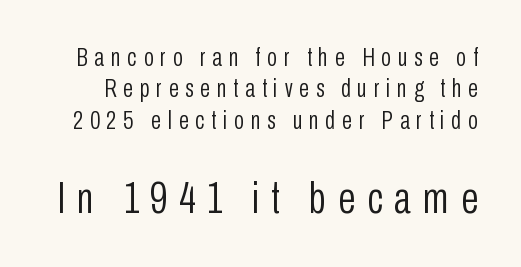
Is there any slant? The stems are plumb. Is the lower block the larger one? Yes — the lower block carries the bigger type. The rendering shows plain stroke endings on the letterforms — a sans-serif design. Summary of weight: not heavy and not bold.
